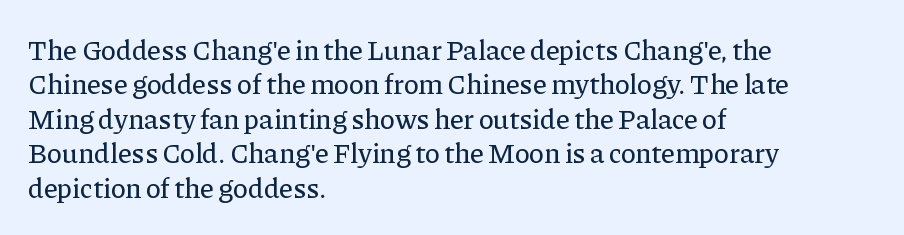
The letters carry serifs — small finishing strokes at the ends of their stems. A typesetter would mark this as roman, not italic. The zone under the glyphs is completely vacant. Here the designer chose a conventional face with non-uniform glyph widths.
